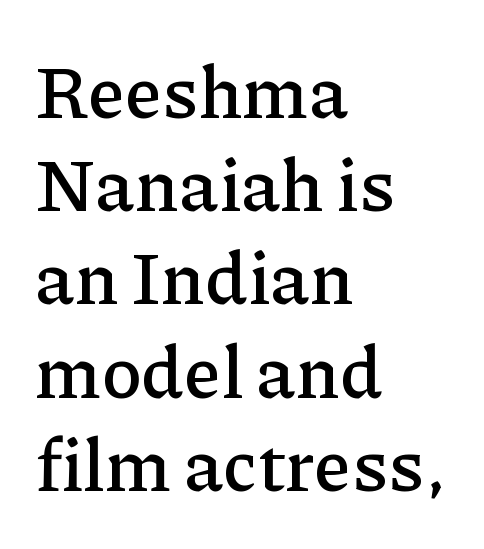
{"serif": "yes", "italic": "no", "width": "normal", "stroke_contrast": "low", "x_height": "medium", "monospaced": "no", "underline": "no", "align": "left", "line_spacing": "normal", "line_spacing_ratio": 1.26, "letter_spacing": "normal", "letter_spacing_em": 0.0, "glyph_px": 74}
